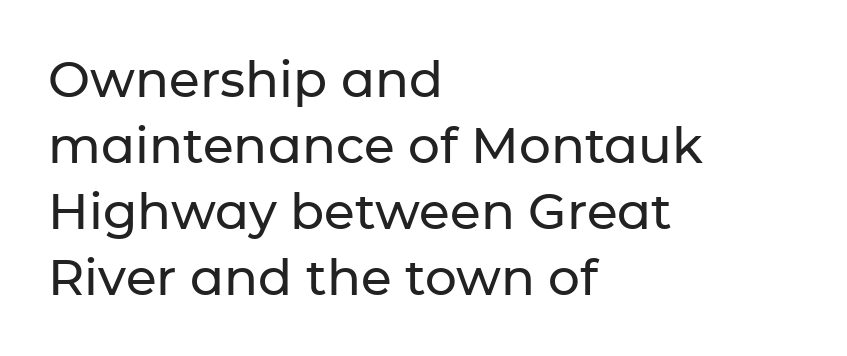
Q: Is the text italic (slanted)? A: No, it is upright.
Q: Is the typeface a serif or a sans-serif typeface? A: Sans-serif.
Q: Is the text underlined? A: No.
Q: How is the paragraph aligned? A: Left-aligned.
Q: Is the spacing between letters normal or unusually wide? A: Normal.
Q: Is the spacing between lines tight, normal or loose? A: Normal.
Q: Width (condensed, normal, or wide)? A: Normal.
Q: Stroke contrast? A: Low.
Q: x-height? A: Medium.
Q: Monospaced? A: No.
